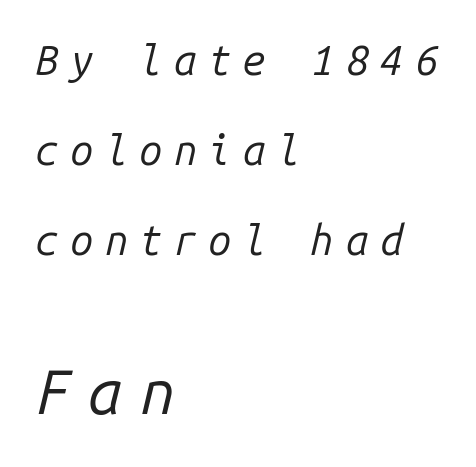
Think standard paragraph weight, or any step lighter than that. A clean baseline with only descenders dipping below it. Does extra space separate the letters? Yes, quite a lot of it. Look at the glyph heights: the lower group is clearly the bigger setting. Is there much room between lines? Yes — plenty of vertical air separates them.
